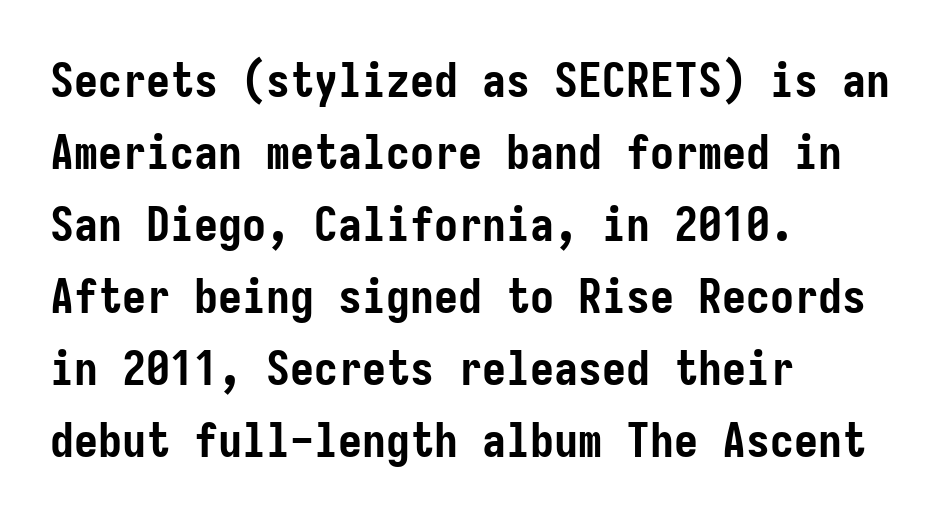
The image shows 48 px semibold, condensed sans-serif type, upright; set left-aligned, normal line spacing (1.5x), normal letter spacing, not underlined; low stroke contrast and a medium x-height.
